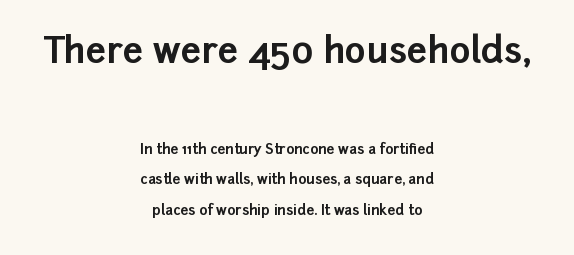
The rag falls on both sides of this text block equally. No extra tracking has been applied to these lines. Here the designer chose a conventional face with non-uniform glyph widths. One glance says open: line gaps are wider than usual. Stroke terminals: plain, sans-serif.
